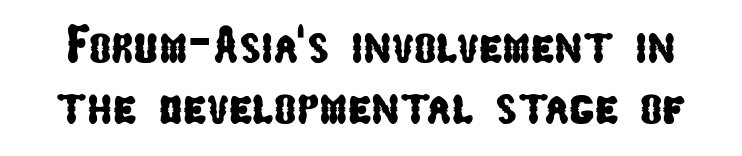
Q: Is the typeface a serif or a sans-serif typeface? A: Sans-serif.
Q: Is the text underlined? A: No.
Q: Is the spacing between letters normal or unusually wide? A: Normal.
Q: Width (condensed, normal, or wide)? A: Condensed.
Q: Stroke contrast? A: Low.
Q: x-height? A: Medium.
Q: Monospaced? A: No.
